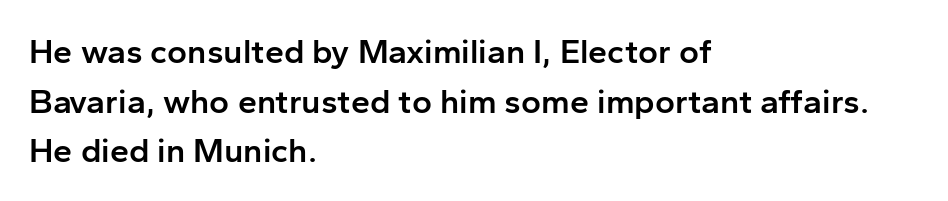
The image shows 34 px semibold sans-serif type, upright; set left-aligned, normal line spacing (1.46x), normal letter spacing, not underlined; low stroke contrast and a medium x-height.
